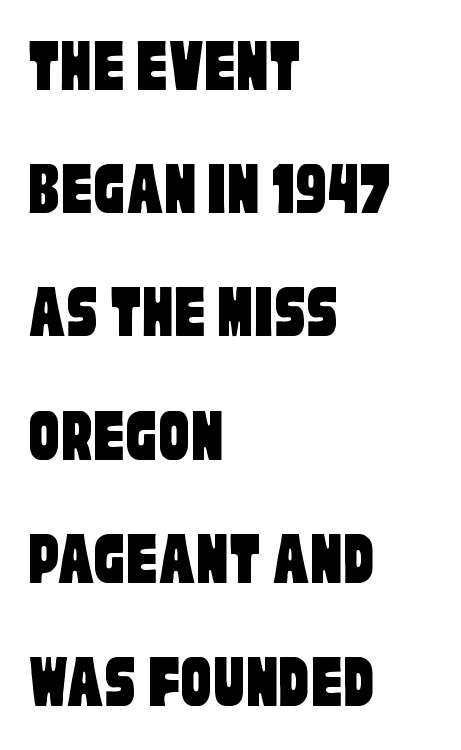
{"serif": "no", "width": "condensed", "stroke_contrast": "low", "x_height": "large", "monospaced": "no", "underline": "no", "align": "left", "line_spacing": "normal", "line_spacing_ratio": 1.6, "letter_spacing": "normal", "letter_spacing_em": 0.0, "glyph_px": 77}
